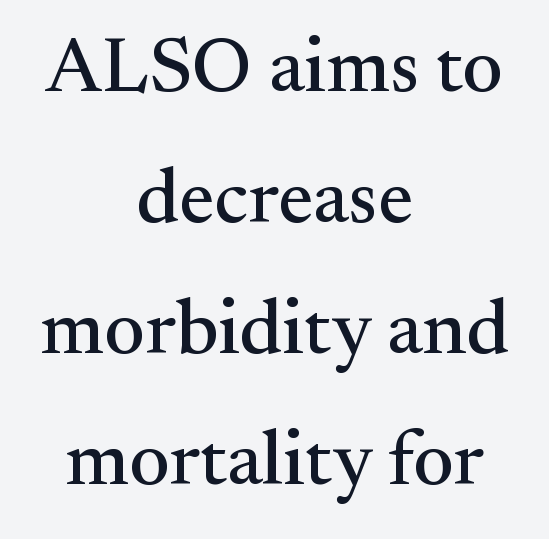
Q: Is the text italic (slanted)? A: No, it is upright.
Q: Is the typeface a serif or a sans-serif typeface? A: Serif.
Q: Is the text underlined? A: No.
Q: How is the paragraph aligned? A: Centered.
Q: Is the spacing between letters normal or unusually wide? A: Normal.
Q: Is the spacing between lines tight, normal or loose? A: Normal.
Q: Width (condensed, normal, or wide)? A: Normal.
Q: Stroke contrast? A: Medium.
Q: x-height? A: Small.
Q: Monospaced? A: No.
